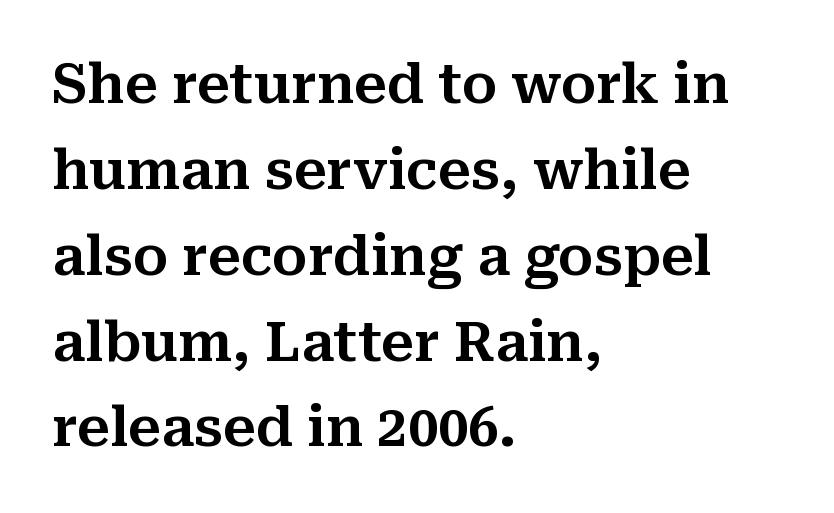
The image shows 54 px serif type, upright; set left-aligned, normal line spacing (1.59x), normal letter spacing, not underlined; medium stroke contrast and a medium x-height.
